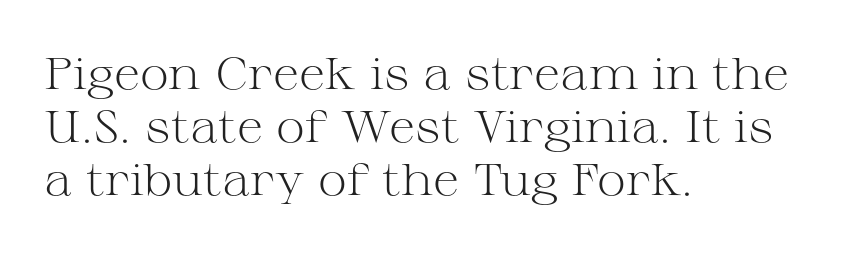
{"serif": "yes", "italic": "no", "bold": "no", "weight": "light", "width": "wide", "stroke_contrast": "medium", "x_height": "medium", "monospaced": "no", "underline": "no", "align": "left", "line_spacing_ratio": 1.21, "letter_spacing": "normal", "letter_spacing_em": 0.0, "glyph_px": 44}
